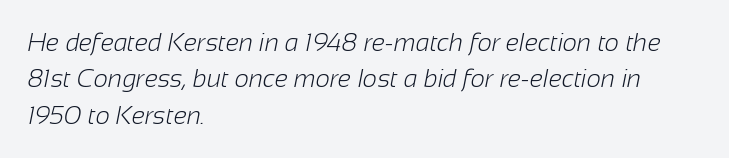
The image shows 25 px text type; set left-aligned, normal line spacing (1.46x), normal letter spacing, not underlined.
